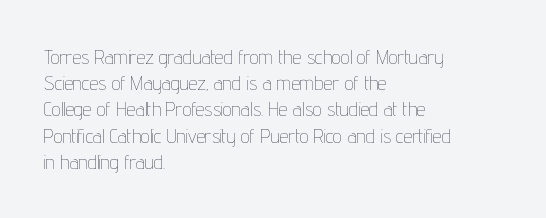
{"italic": "no", "bold": "no", "underline": "no", "align": "left", "line_spacing": "normal", "line_spacing_ratio": 1.31, "letter_spacing": "normal", "letter_spacing_em": 0.0, "glyph_px": 20}
